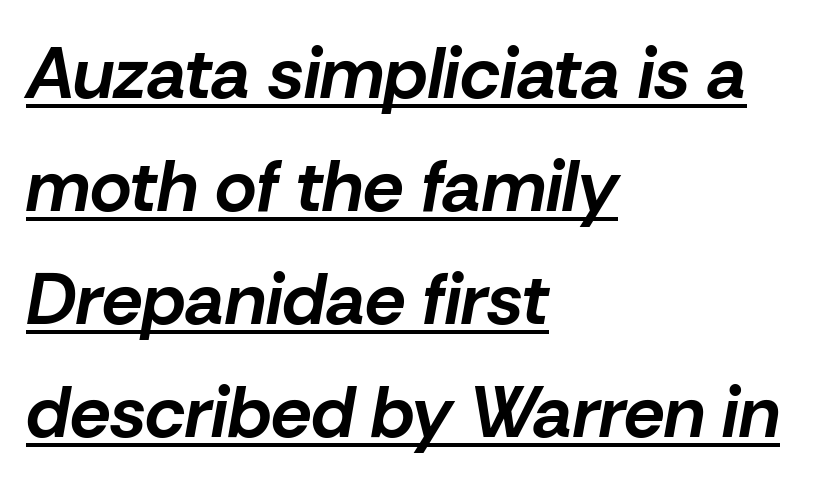
The image shows 72 px bold type, italic (leaning right); set left-aligned, normal line spacing (1.57x), normal letter spacing, underlined; low stroke contrast and a medium x-height.
